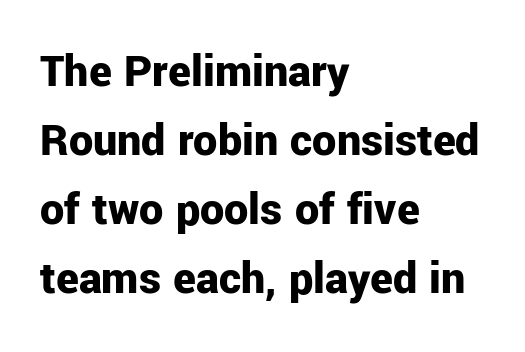
Q: Is the text bold? A: Yes.
Q: Is the text italic (slanted)? A: No, it is upright.
Q: Is the typeface a serif or a sans-serif typeface? A: Sans-serif.
Q: Is the text underlined? A: No.
Q: How is the paragraph aligned? A: Left-aligned.
Q: Is the spacing between letters normal or unusually wide? A: Normal.
Q: Is the spacing between lines tight, normal or loose? A: Normal.
Q: Width (condensed, normal, or wide)? A: Normal.
Q: Stroke contrast? A: Low.
Q: x-height? A: Medium.
Q: Monospaced? A: No.
